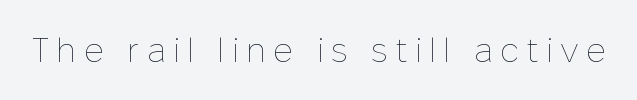
Q: Is the text bold? A: No.
Q: Is the text italic (slanted)? A: No, it is upright.
Q: Is the text underlined? A: No.
Q: Is the spacing between letters normal or unusually wide? A: Unusually wide.
Q: Width (condensed, normal, or wide)? A: Normal.
Q: Stroke contrast? A: Low.
Q: x-height? A: Medium.
Q: Monospaced? A: No.
